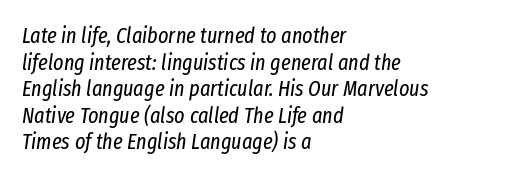
Q: Is the text bold? A: No.
Q: Is the text italic (slanted)? A: Yes, it leans right by about 8 degrees.
Q: Is the text underlined? A: No.
Q: How is the paragraph aligned? A: Left-aligned.
Q: Is the spacing between letters normal or unusually wide? A: Normal.
